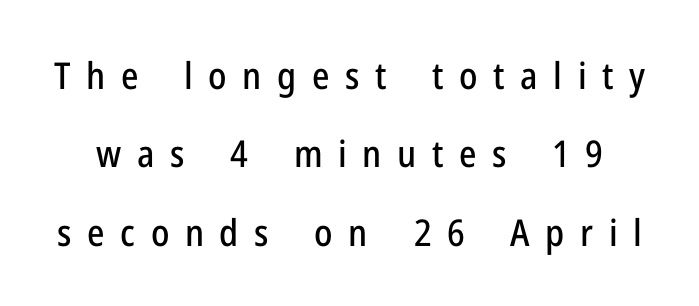
Q: Is the text italic (slanted)? A: No, it is upright.
Q: Is the typeface a serif or a sans-serif typeface? A: Sans-serif.
Q: Is the text underlined? A: No.
Q: Is the spacing between letters normal or unusually wide? A: Unusually wide.
Q: Is the spacing between lines tight, normal or loose? A: Loose.
Q: Width (condensed, normal, or wide)? A: Condensed.
Q: Stroke contrast? A: Low.
Q: x-height? A: Medium.
Q: Monospaced? A: No.
